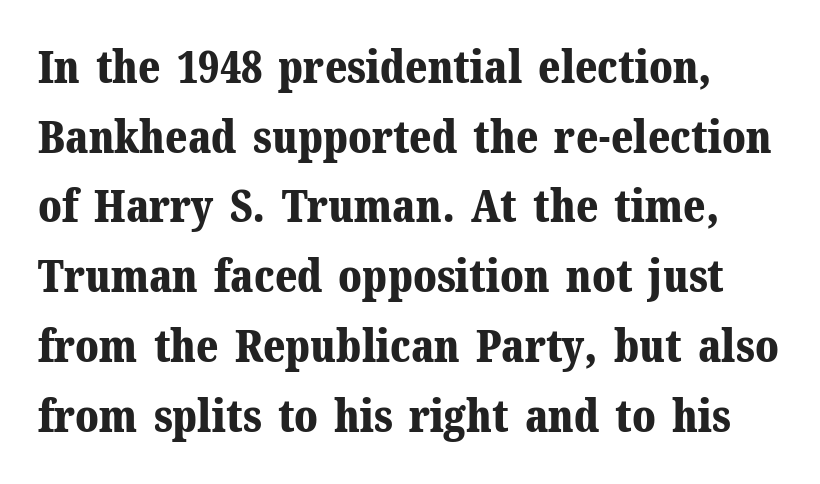
The image shows 45 px bold serif type, upright; set normal line spacing (1.55x), normal letter spacing, not underlined; medium stroke contrast and a medium x-height.
